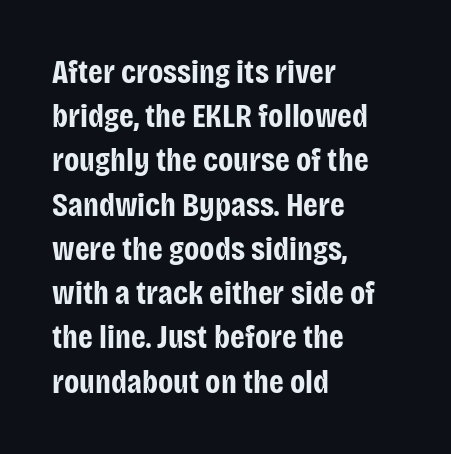
Q: Is the text bold? A: Yes.
Q: Is the text italic (slanted)? A: No, it is upright.
Q: Is the typeface a serif or a sans-serif typeface? A: Sans-serif.
Q: Is the text underlined? A: No.
Q: How is the paragraph aligned? A: Left-aligned.
Q: Is the spacing between letters normal or unusually wide? A: Normal.
Q: Is the spacing between lines tight, normal or loose? A: Normal.
Q: Width (condensed, normal, or wide)? A: Condensed.
Q: Stroke contrast? A: Low.
Q: x-height? A: Large.
Q: Monospaced? A: No.
